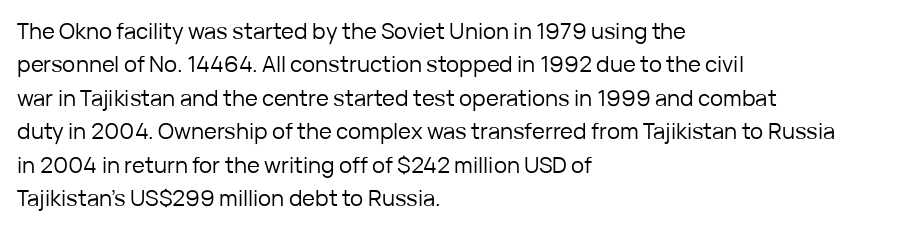
The image shows 22 px text type, upright; set left-aligned, normal line spacing (1.52x), normal letter spacing, not underlined.
